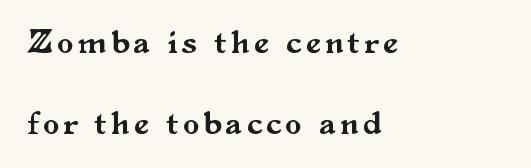
The block of text is sparse from top to bottom, with ample space between rows. Has an underline been added? It has not. Casual observation: everything's shoved over to the left. Is this a fixed-width face? No — the glyphs have proportional, varying widths. You can tell from the footed stems that serif type was used.
